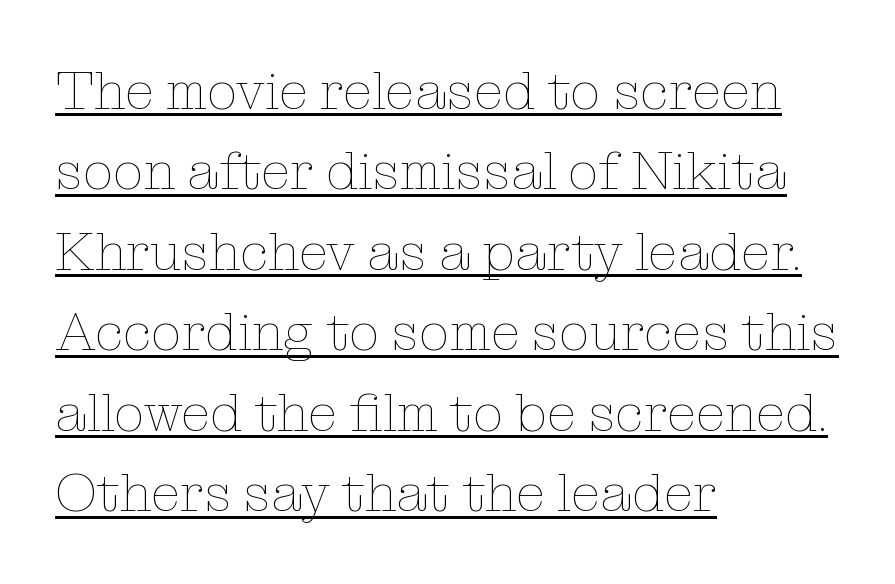
Q: Is the text bold? A: No.
Q: Is the text italic (slanted)? A: No, it is upright.
Q: Is the text underlined? A: Yes.
Q: How is the paragraph aligned? A: Left-aligned.
Q: Is the spacing between letters normal or unusually wide? A: Normal.
Q: Is the spacing between lines tight, normal or loose? A: Normal.
Q: Width (condensed, normal, or wide)? A: Normal.
Q: Stroke contrast? A: Low.
Q: x-height? A: Medium.
Q: Monospaced? A: No.
